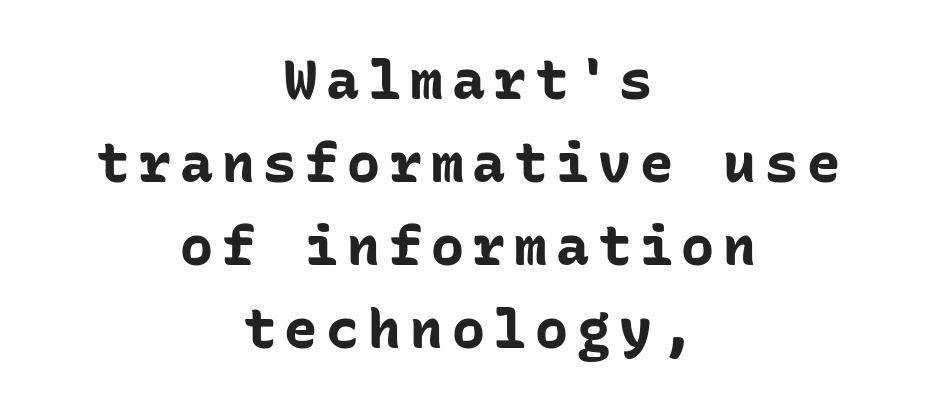
{"serif": "no", "italic": "no", "bold": "yes", "weight": "bold", "width": "normal", "stroke_contrast": "low", "x_height": "medium", "monospaced": "yes", "underline": "no", "align": "center", "line_spacing": "normal", "line_spacing_ratio": 1.51, "glyph_px": 55}
